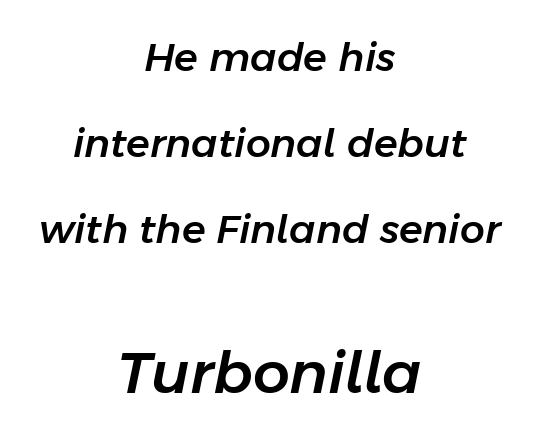
If you drew a line through each stem, it would be angled. This rendering leaves character spacing at its baseline value. Just letters on the line, the space beneath them empty. A centered setting, common on invitations and titles, is used for this passage.
